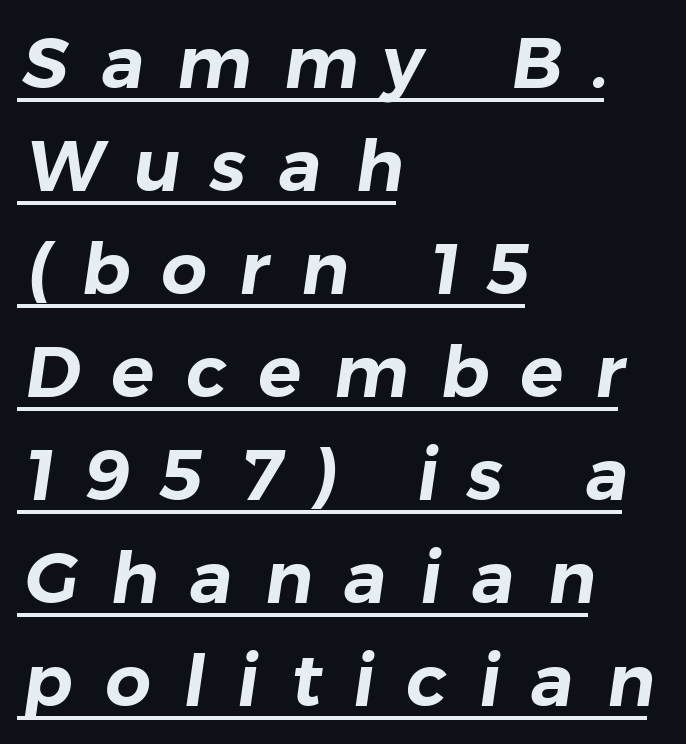
Q: Is the typeface a serif or a sans-serif typeface? A: Sans-serif.
Q: Is the text underlined? A: Yes.
Q: How is the paragraph aligned? A: Left-aligned.
Q: Is the spacing between letters normal or unusually wide? A: Unusually wide.
Q: Is the spacing between lines tight, normal or loose? A: Normal.
Q: Width (condensed, normal, or wide)? A: Normal.
Q: Stroke contrast? A: Low.
Q: x-height? A: Medium.
Q: Monospaced? A: No.
